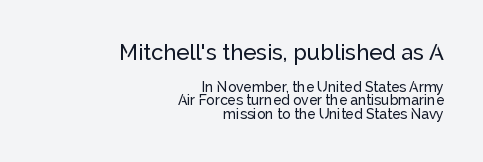
Nobody drew a line under any word here. When letters stand straight like this, we call the style roman or upright. The horizontal fit of the characters is conventional and even. Whoever set this made the first block the dominant, larger element.
